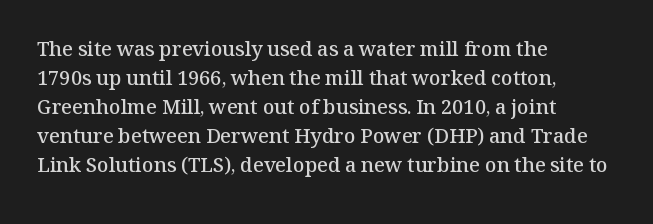
The image shows 20 px text type, upright; set left-aligned, normal line spacing (1.45x), normal letter spacing, not underlined.
